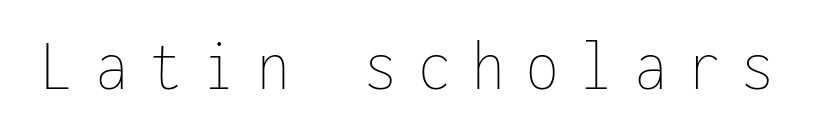
Q: Is the text bold? A: No.
Q: Is the text italic (slanted)? A: No, it is upright.
Q: Is the text underlined? A: No.
Q: Is the spacing between letters normal or unusually wide? A: Unusually wide.
Q: Width (condensed, normal, or wide)? A: Condensed.
Q: Stroke contrast? A: Low.
Q: x-height? A: Medium.
Q: Monospaced? A: Yes.
